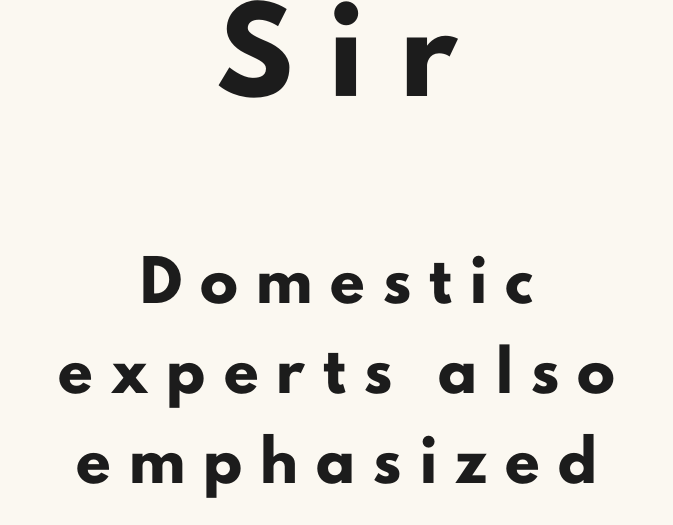
{"serif": "no", "italic": "no", "bold": "yes", "weight": "heavy", "width": "normal", "stroke_contrast": "low", "x_height": "small", "monospaced": "no", "underline": "no", "align": "center", "line_spacing": "loose", "line_spacing_ratio": 2.37, "letter_spacing": "wide", "letter_spacing_em": 0.48, "larger_block": "first", "size_ratio": 2.0, "glyph_px": 76}
